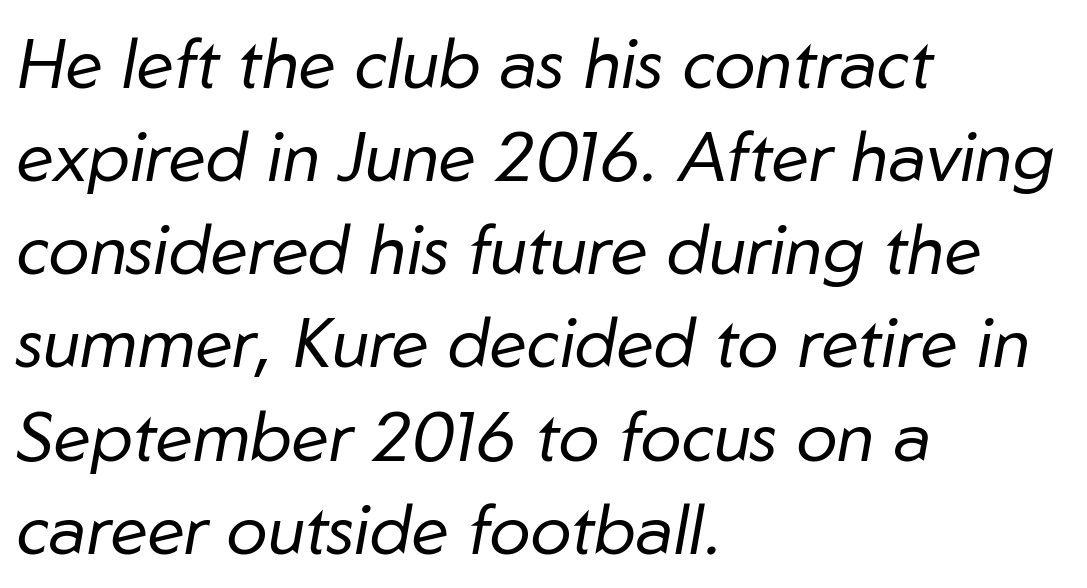
{"italic": "yes", "lean": "right", "slant_degrees": 10, "bold": "no", "weight": "regular", "width": "normal", "stroke_contrast": "low", "x_height": "medium", "monospaced": "no", "underline": "no", "align": "left", "line_spacing": "normal", "line_spacing_ratio": 1.35, "letter_spacing": "normal", "letter_spacing_em": 0.0, "glyph_px": 69}
